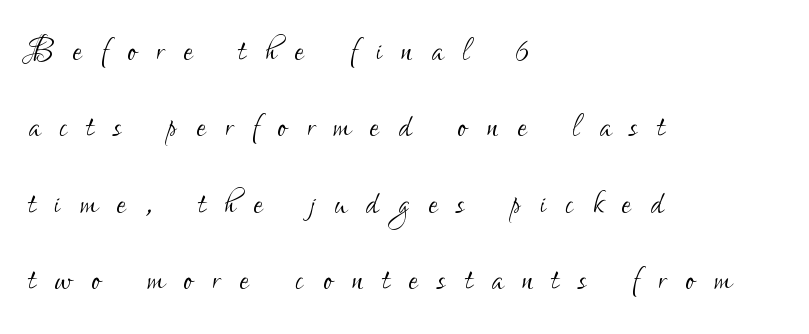
{"serif": "no", "bold": "no", "weight": "light", "width": "condensed", "stroke_contrast": "low", "x_height": "small", "monospaced": "no", "underline": "no", "align": "left", "line_spacing_ratio": 1.82, "letter_spacing": "wide", "letter_spacing_em": 0.46, "glyph_px": 42}
